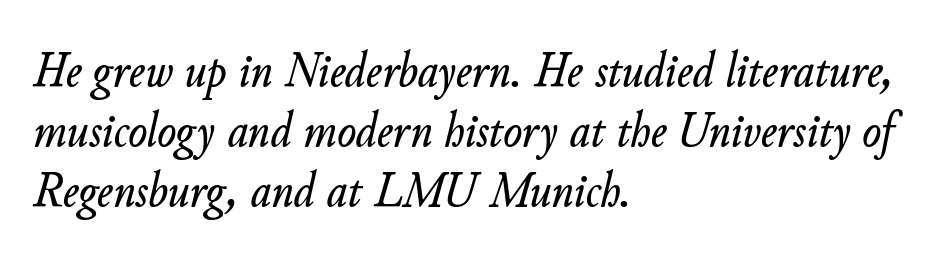
{"italic": "yes", "lean": "right", "slant_degrees": 11, "width": "normal", "stroke_contrast": "low", "x_height": "small", "monospaced": "no", "underline": "no", "align": "left", "line_spacing_ratio": 1.2, "letter_spacing": "normal", "letter_spacing_em": 0.0, "glyph_px": 50}
